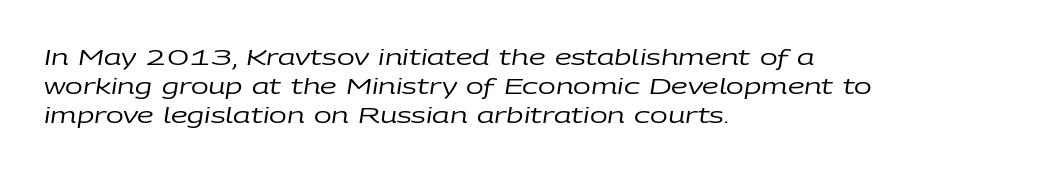
{"italic": "yes", "lean": "right", "slant_degrees": 9, "bold": "no", "underline": "no", "align": "left", "line_spacing": "normal", "line_spacing_ratio": 1.39, "letter_spacing": "normal", "letter_spacing_em": 0.0, "glyph_px": 21}
